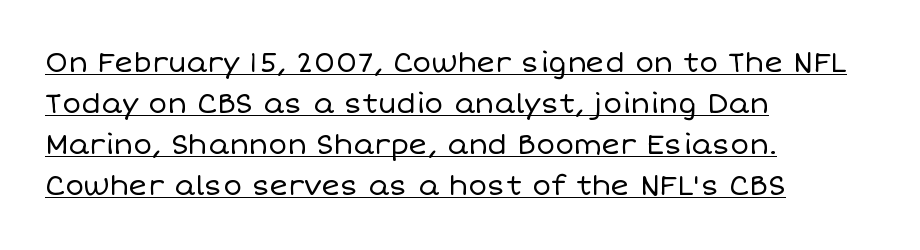
Q: Is the text bold? A: No.
Q: Is the text italic (slanted)? A: No, it is upright.
Q: Is the text underlined? A: Yes.
Q: How is the paragraph aligned? A: Left-aligned.
Q: Is the spacing between letters normal or unusually wide? A: Normal.
Q: Is the spacing between lines tight, normal or loose? A: Normal.
Q: Width (condensed, normal, or wide)? A: Normal.
Q: Stroke contrast? A: Low.
Q: x-height? A: Large.
Q: Monospaced? A: No.
